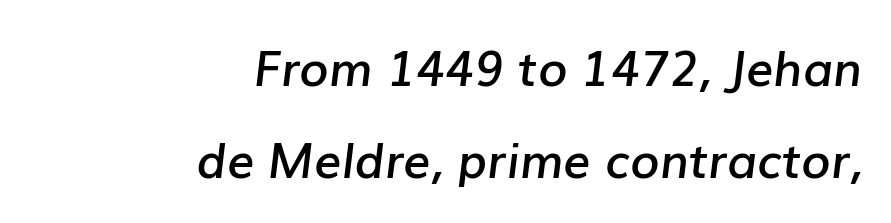
This sample has the flowing, uneven cadence of proportional lettering. The specimen omits any rule beneath the text block's lines. A semibold gives these letters moderate extra thickness, short of bold. A student would call this right alignment; a typographer would say flush right, rag left. Each word holds together tightly as a unit, with standard inter-letter gaps.
